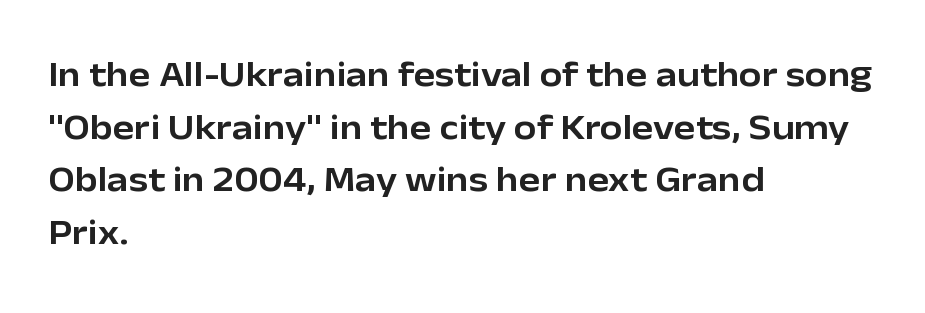
Default kerning and tracking; the words read as compact shapes. Regarding serifs, this sample does without them. Every row of glyphs begins at an identical x-position on the left. One glance says typical: line gaps are just what's usual. Is this a fixed-width face? No — the glyphs have proportional, varying widths. Lines of text with bare space underneath.
